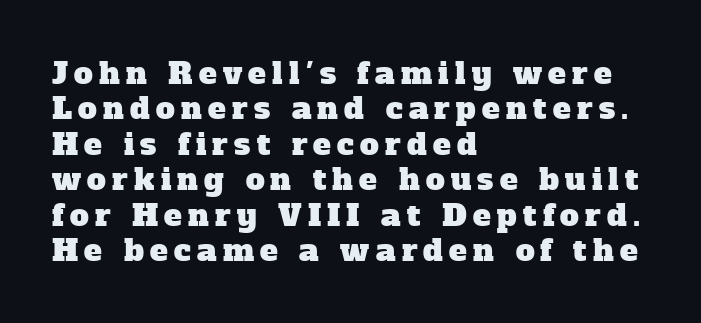
Q: Is the typeface a serif or a sans-serif typeface? A: Serif.
Q: Is the text underlined? A: No.
Q: How is the paragraph aligned? A: Left-aligned.
Q: Is the spacing between letters normal or unusually wide? A: Unusually wide.
Q: Width (condensed, normal, or wide)? A: Normal.
Q: Stroke contrast? A: Low.
Q: x-height? A: Medium.
Q: Monospaced? A: No.
